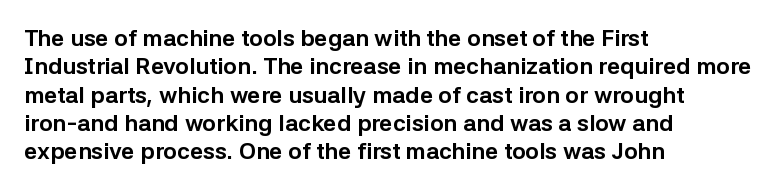
{"italic": "no", "bold": "yes", "underline": "no", "align": "left", "line_spacing_ratio": 1.23, "letter_spacing": "normal", "letter_spacing_em": 0.0, "glyph_px": 23}
